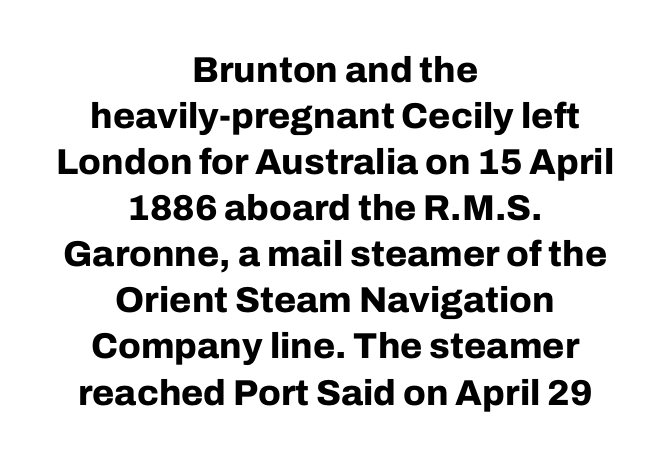
The image shows 36 px bold sans-serif type, upright; set centered, normal line spacing (1.28x), normal letter spacing, not underlined; low stroke contrast and a medium x-height.
